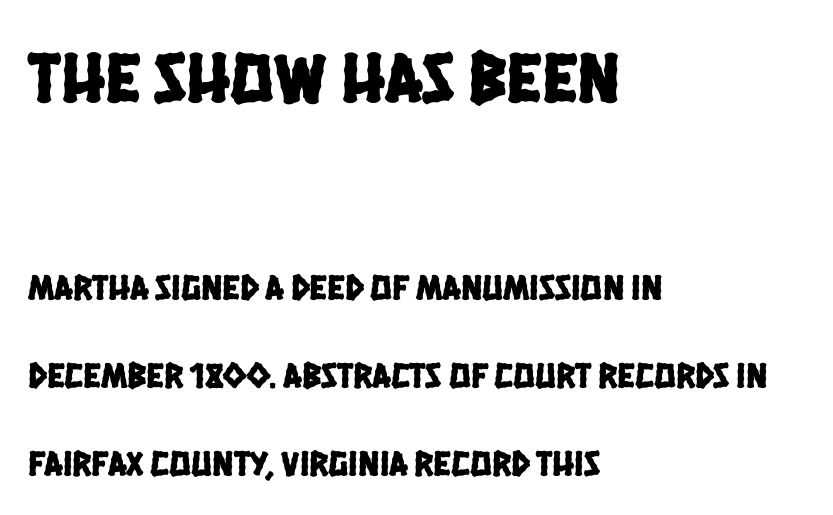
Here the designer chose a conventional face with non-uniform glyph widths. The area under the type is left untouched. Alignment: flush left. Top chunk: large. Bottom chunk: small. Interline gaps are noticeably wide in this sample. The type is set solid horizontally, with unmodified tracking.
